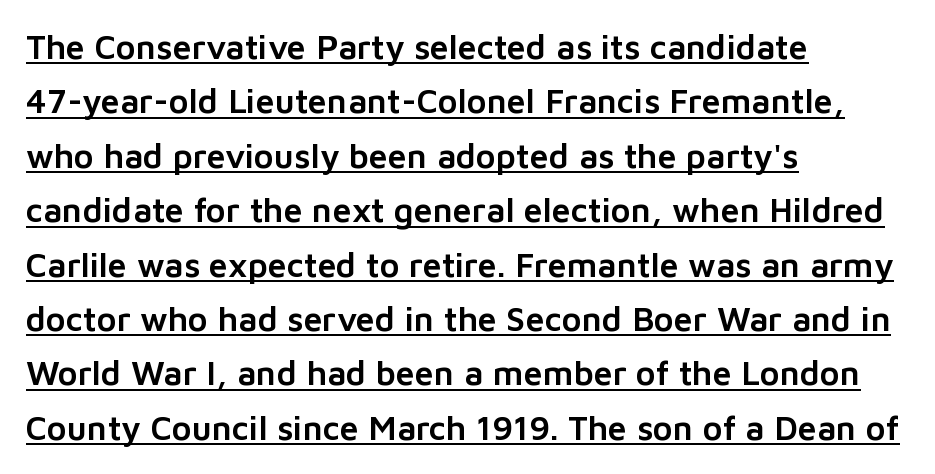
{"serif": "no", "italic": "no", "width": "normal", "stroke_contrast": "low", "x_height": "medium", "monospaced": "no", "underline": "yes", "align": "left", "line_spacing": "normal", "line_spacing_ratio": 1.6, "letter_spacing": "normal", "letter_spacing_em": 0.0, "glyph_px": 34}
